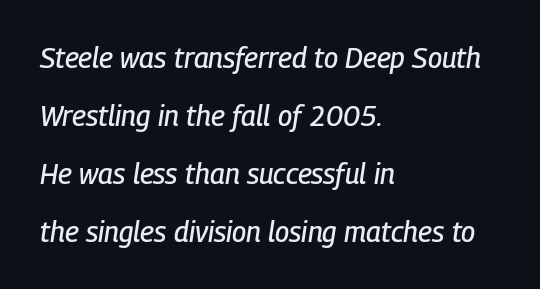
{"italic": "yes", "lean": "right", "slant_degrees": 9, "width": "condensed", "stroke_contrast": "low", "x_height": "medium", "monospaced": "no", "underline": "no", "align": "left", "line_spacing": "loose", "line_spacing_ratio": 2.07, "letter_spacing": "normal", "letter_spacing_em": 0.0, "glyph_px": 28}
